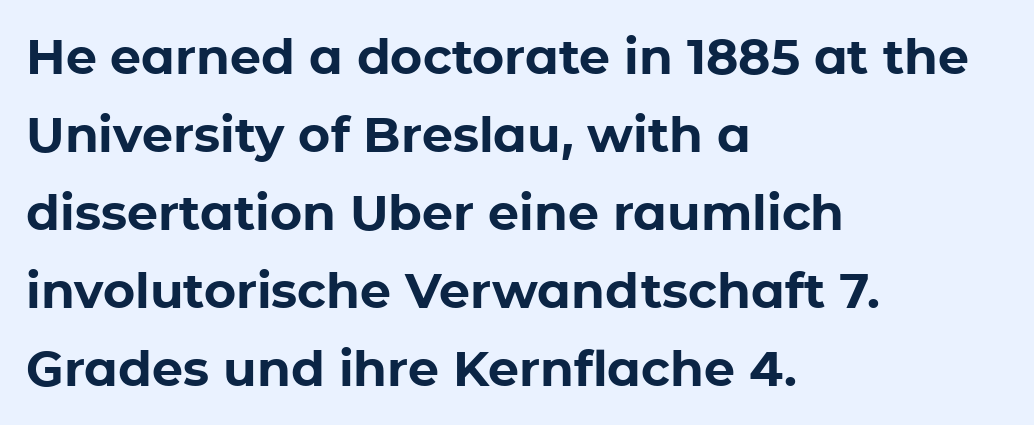
{"serif": "no", "italic": "no", "bold": "yes", "weight": "bold", "width": "normal", "stroke_contrast": "low", "x_height": "medium", "monospaced": "no", "underline": "no", "align": "left", "line_spacing": "normal", "line_spacing_ratio": 1.59, "letter_spacing": "normal", "letter_spacing_em": 0.0, "glyph_px": 49}
